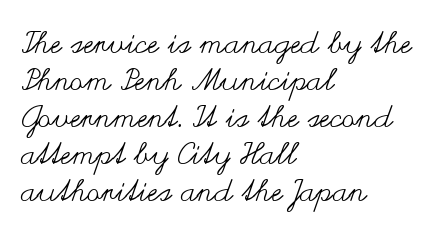
{"bold": "no", "weight": "regular", "width": "wide", "stroke_contrast": "medium", "x_height": "small", "monospaced": "no", "underline": "no", "align": "left", "line_spacing_ratio": 1.23, "letter_spacing": "normal", "letter_spacing_em": 0.0, "glyph_px": 30}
